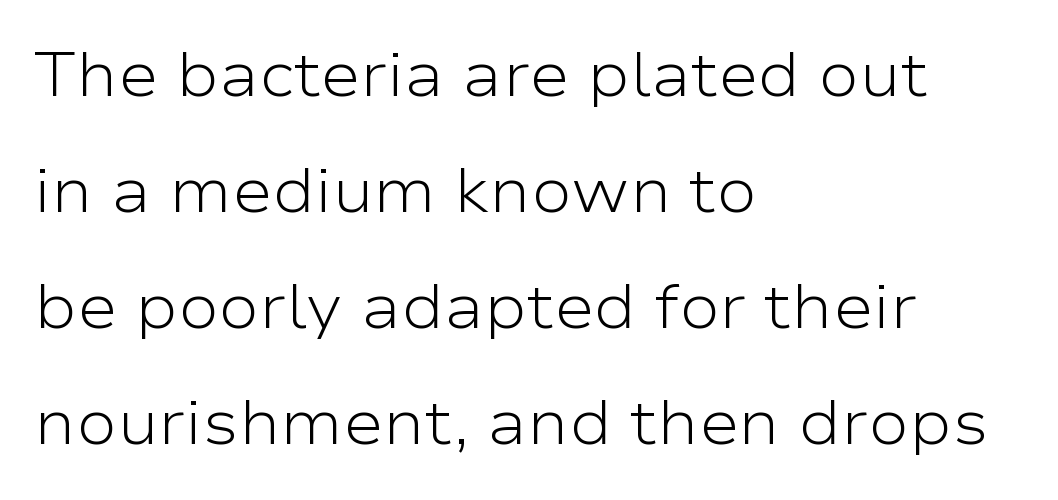
Every character sits straight up, as roman type does. The passage shown is not underscored anywhere. Character widths vary here, with narrow letters taking less room than wide ones. Summary of weight: not heavy and not bold. Left-aligned paragraph, ragged on the right. Font category for this specimen: sans-serif.
